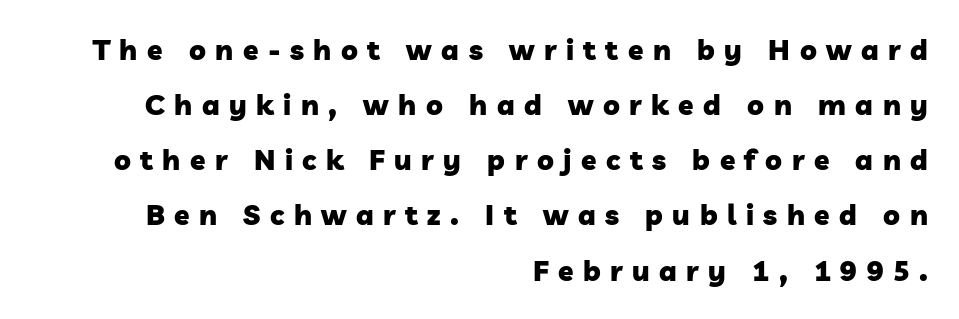
{"serif": "no", "bold": "yes", "weight": "heavy", "width": "normal", "stroke_contrast": "low", "x_height": "medium", "monospaced": "no", "underline": "no", "align": "right", "line_spacing": "loose", "line_spacing_ratio": 1.97, "letter_spacing": "wide", "letter_spacing_em": 0.34, "glyph_px": 28}
